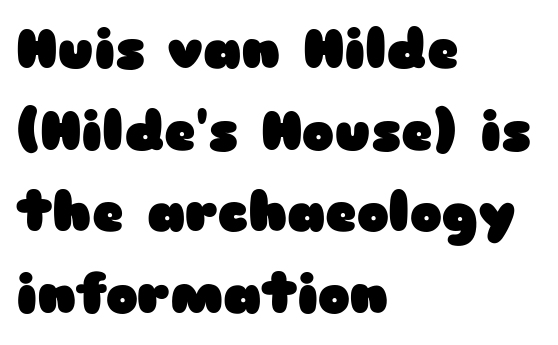
The type family on display is of the sans-serif kind. Rows of type keep a routine distance in the vertical direction. Caption: multi-line text, flush left, ragged right. The specimen reads as upright at a glance.
